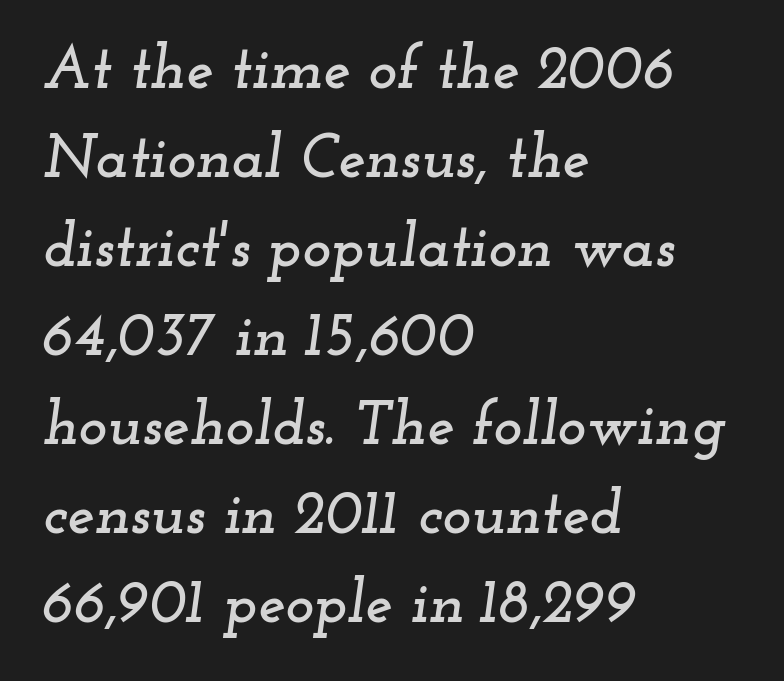
The image shows 61 px wide serif type, italic (leaning right); set left-aligned, normal line spacing (1.46x), normal letter spacing, not underlined; low stroke contrast and a small x-height.
